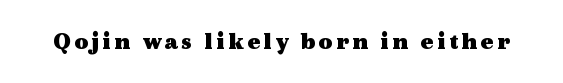
Q: Is the text bold? A: Yes.
Q: Is the text italic (slanted)? A: No, it is upright.
Q: Is the text underlined? A: No.
